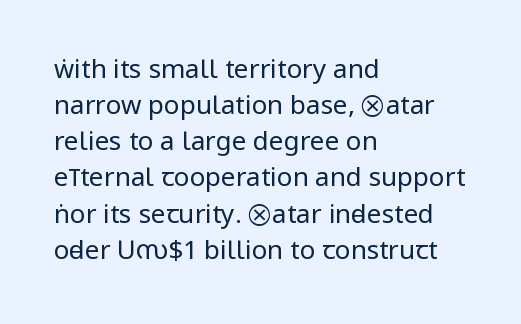
Teacher's note: observe the even left margin — that is flush-left alignment. Students, note that the glyphs here touch the page at normal intervals. Do the letters lean? They stand straight. Descenders hang freely into open space. Stem width sits at or under what a default text font uses.
